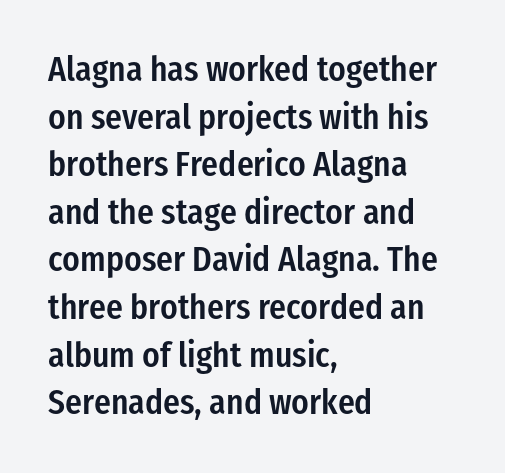
The image shows 35 px semibold, condensed sans-serif type, upright; set left-aligned, normal line spacing (1.36x), normal letter spacing, not underlined; low stroke contrast and a medium x-height.
